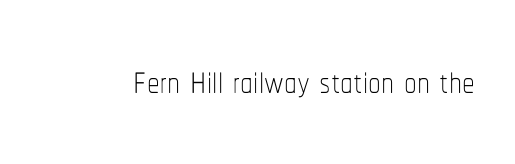
Weight: in the light-to-regular range. Caption: standard tracking, unaltered. You could not count columns in this text — the font is proportionally spaced. Italic: no, the glyphs are upright roman. Just letters on the line, the space beneath them empty.
